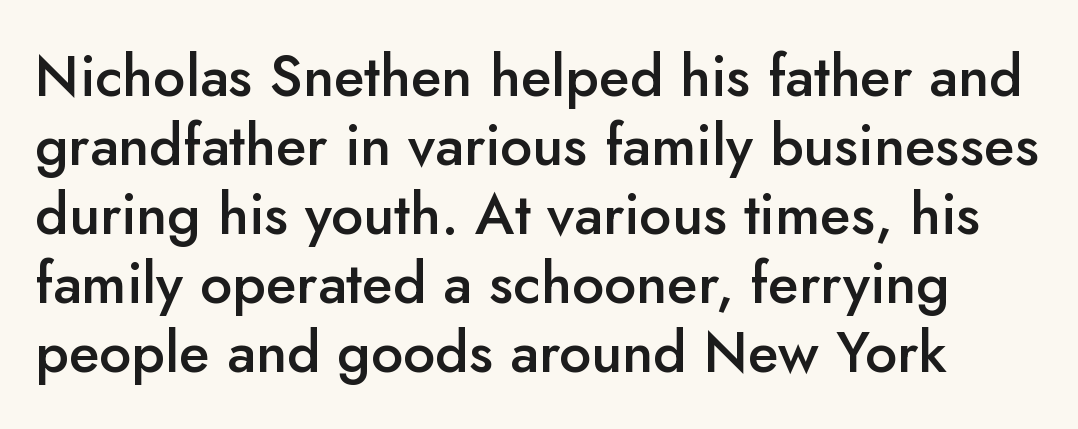
Q: Is the text bold? A: Semi-bold.
Q: Is the text italic (slanted)? A: No, it is upright.
Q: Is the typeface a serif or a sans-serif typeface? A: Sans-serif.
Q: Is the text underlined? A: No.
Q: Is the spacing between letters normal or unusually wide? A: Normal.
Q: Width (condensed, normal, or wide)? A: Normal.
Q: Stroke contrast? A: Low.
Q: x-height? A: Small.
Q: Monospaced? A: No.
